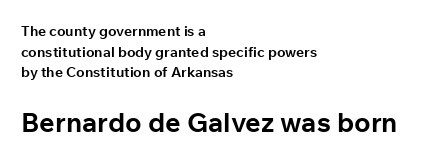
Q: Is the text bold? A: Yes.
Q: Is the text italic (slanted)? A: No, it is upright.
Q: Is the text underlined? A: No.
Q: How is the paragraph aligned? A: Left-aligned.
Q: Is the spacing between letters normal or unusually wide? A: Normal.
Q: Is the spacing between lines tight, normal or loose? A: Normal.
Q: Which block of text is set in a larger size, the first (top) or the second (bottom)? A: The second (bottom) one.
